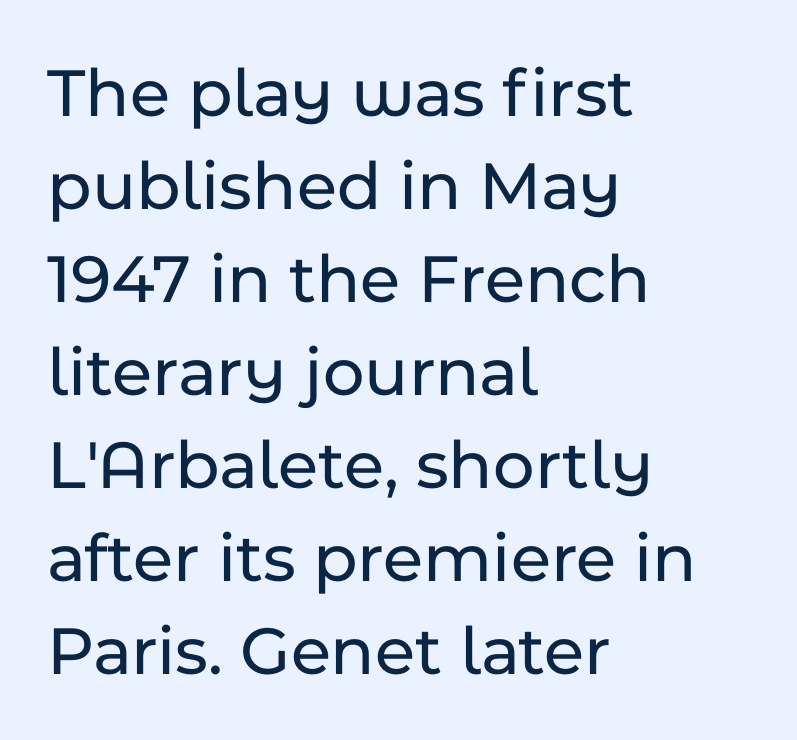
The image shows 71 px sans-serif type, upright; set left-aligned, normal line spacing (1.31x), normal letter spacing, not underlined; low stroke contrast and a medium x-height.
